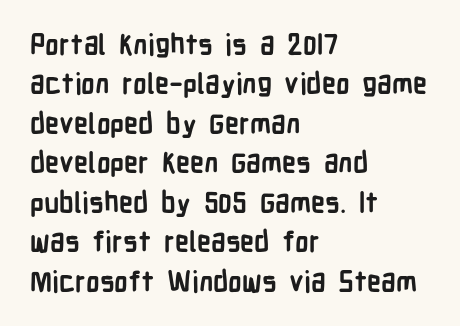
The image shows 28 px semibold, condensed sans-serif type, upright; set left-aligned, normal line spacing (1.41x), normal letter spacing, not underlined; low stroke contrast and a medium x-height.
